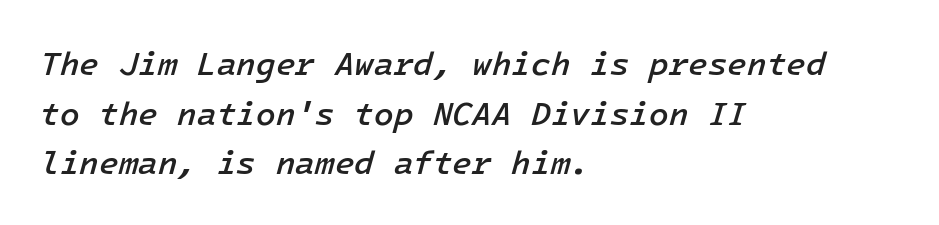
Compared with a centered layout, this one pins lines to the left instead. The rendering applies a slant to the glyphs. Slightly chunky letters — semibold, I'd say, not full bold. What's the leading like? Ordinary, nothing unusual. Here the glyphs are tracked normally, forming tight word shapes. The words here are not underlined.
